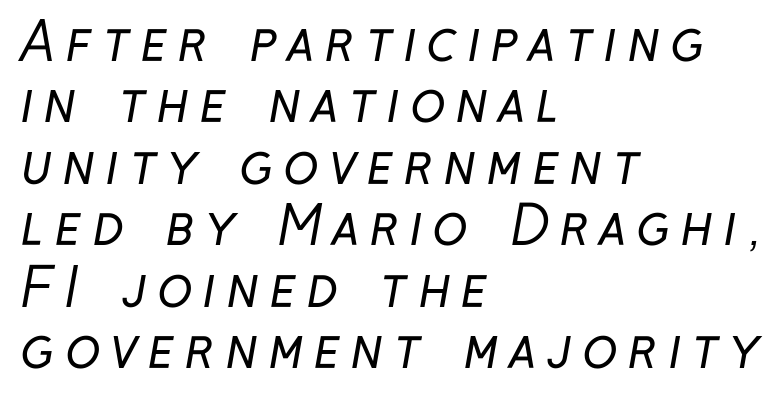
{"serif": "no", "bold": "no", "weight": "regular", "width": "condensed", "stroke_contrast": "low", "x_height": "medium", "monospaced": "no", "underline": "no", "align": "left", "line_spacing_ratio": 1.16, "letter_spacing": "wide", "letter_spacing_em": 0.2, "glyph_px": 53}
